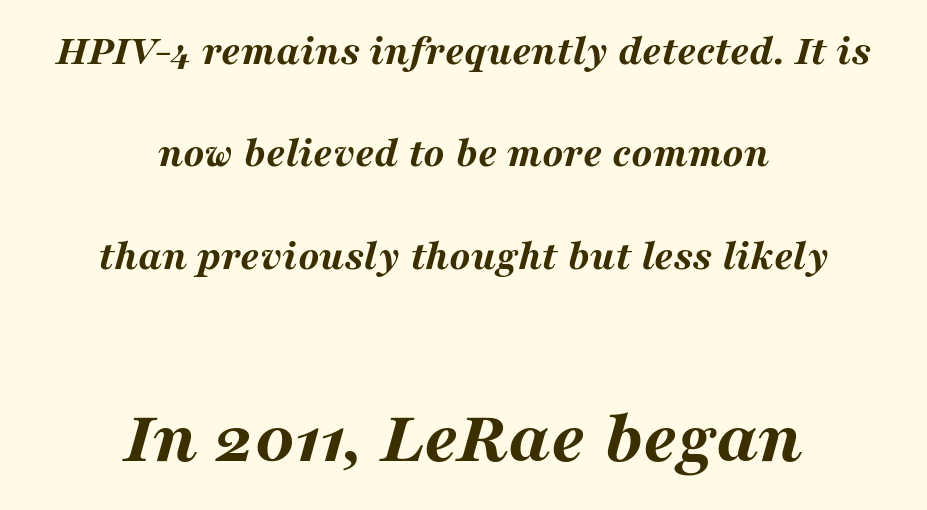
The rendering uses natural spacing where letterforms have individual widths. One glance says open: line gaps are wider than usual. If you squint, the bottom block still reads clearly — it's the larger of the two. A bare baseline throughout the passage. How are the letters spaced? Ordinarily, with no added tracking. The passage is arranged like a title page — every line centered.
